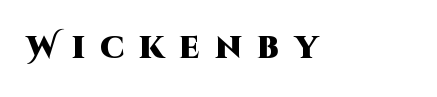
Q: Is the text bold? A: Yes.
Q: Is the text italic (slanted)? A: No, it is upright.
Q: Is the typeface a serif or a sans-serif typeface? A: Sans-serif.
Q: Is the text underlined? A: No.
Q: Is the spacing between letters normal or unusually wide? A: Unusually wide.
Q: Width (condensed, normal, or wide)? A: Normal.
Q: Stroke contrast? A: High.
Q: x-height? A: Large.
Q: Monospaced? A: No.
